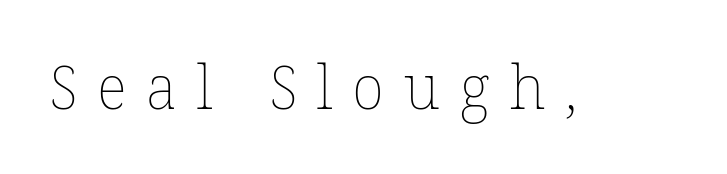
The image shows 60 px thin type, upright; set unusually wide letter spacing (+0.33 em), not underlined; low stroke contrast and a medium x-height.
